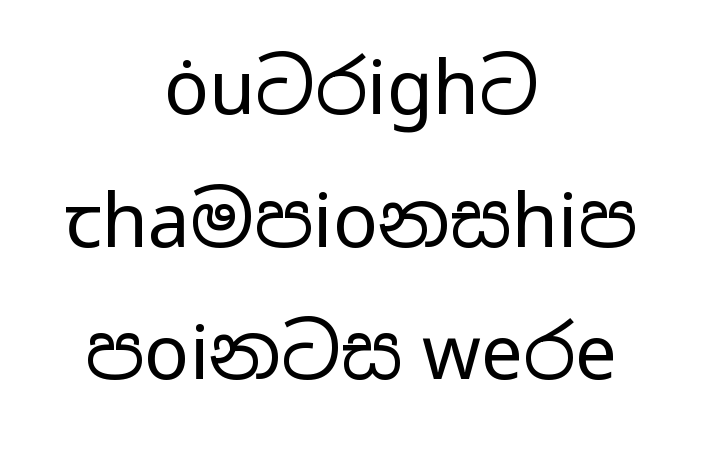
The image shows 75 px regular-weight, wide sans-serif type, upright; set centered, line spacing 1.77x, normal letter spacing, not underlined; low stroke contrast and a medium x-height.
